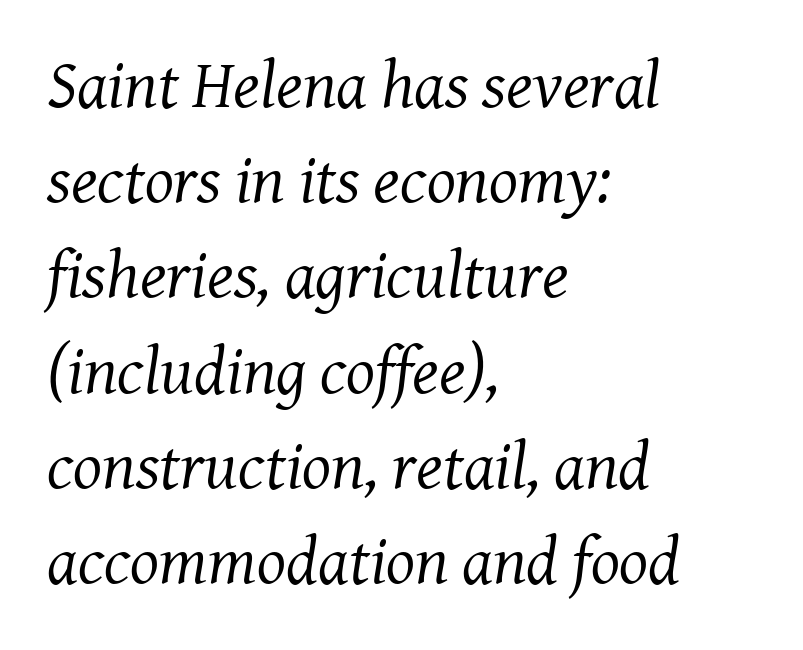
{"serif": "yes", "italic": "yes", "lean": "right", "slant_degrees": 8, "bold": "no", "weight": "regular", "width": "normal", "stroke_contrast": "medium", "x_height": "medium", "monospaced": "no", "underline": "no", "align": "left", "line_spacing": "normal", "line_spacing_ratio": 1.4, "letter_spacing": "normal", "letter_spacing_em": 0.0, "glyph_px": 68}
